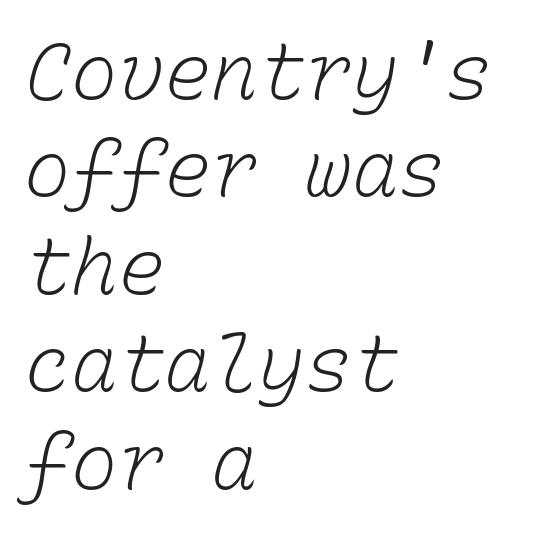
Q: Is the text bold? A: No.
Q: Is the text underlined? A: No.
Q: How is the paragraph aligned? A: Left-aligned.
Q: Is the spacing between letters normal or unusually wide? A: Normal.
Q: Is the spacing between lines tight, normal or loose? A: Normal.
Q: Width (condensed, normal, or wide)? A: Normal.
Q: Stroke contrast? A: Low.
Q: x-height? A: Medium.
Q: Monospaced? A: Yes.
